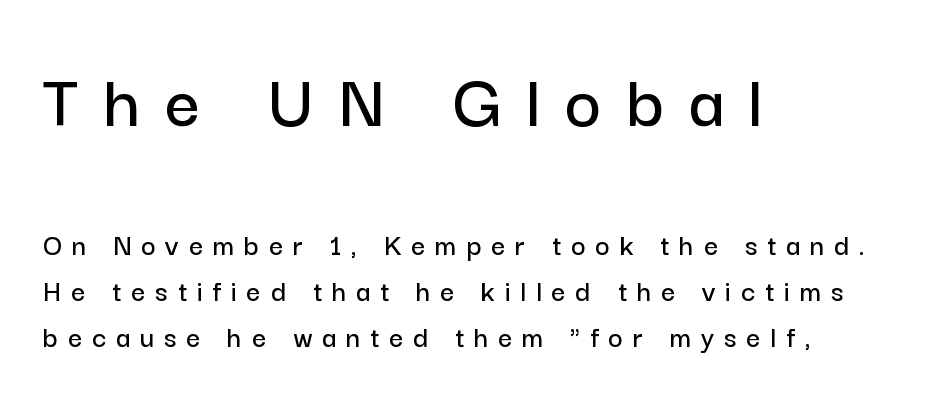
The image shows 78 px sans-serif type, upright; set left-aligned, normal line spacing (1.49x), unusually wide letter spacing (+0.32 em), not underlined; the first (top) block is 2.52x larger; low stroke contrast and a medium x-height.
